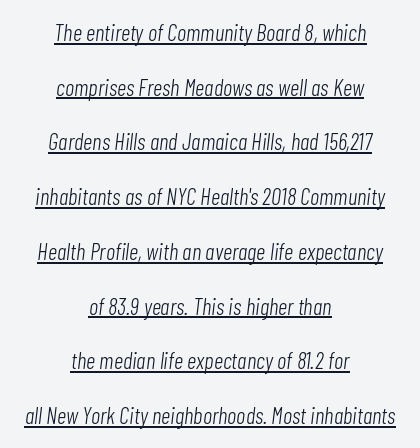
{"italic": "yes", "lean": "right", "slant_degrees": 7, "bold": "no", "underline": "yes", "align": "center", "line_spacing": "loose", "line_spacing_ratio": 2.38, "letter_spacing": "normal", "letter_spacing_em": 0.0, "glyph_px": 23}
